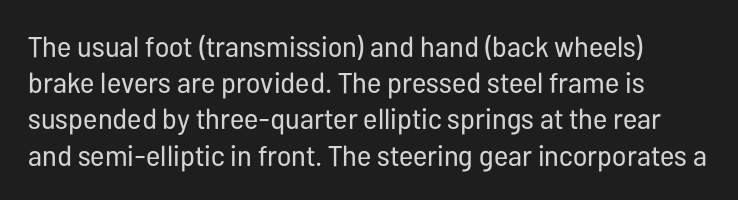
Type without underlining. A light-to-regular cut is what we see here. Observe the ordinary spacing: letters are neighbours, not strangers. The type sits square on the baseline with zero lean. Grotesque or geometric, the face here clearly has no serifs. The rendering uses natural spacing where letterforms have individual widths.
